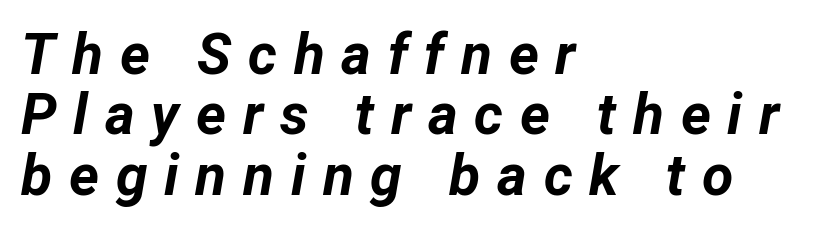
Q: Is the text bold? A: Yes.
Q: Is the text italic (slanted)? A: Yes, it leans right by about 12 degrees.
Q: Is the text underlined? A: No.
Q: How is the paragraph aligned? A: Left-aligned.
Q: Is the spacing between letters normal or unusually wide? A: Unusually wide.
Q: Is the spacing between lines tight, normal or loose? A: Tight.
Q: Width (condensed, normal, or wide)? A: Normal.
Q: Stroke contrast? A: Low.
Q: x-height? A: Medium.
Q: Monospaced? A: No.
